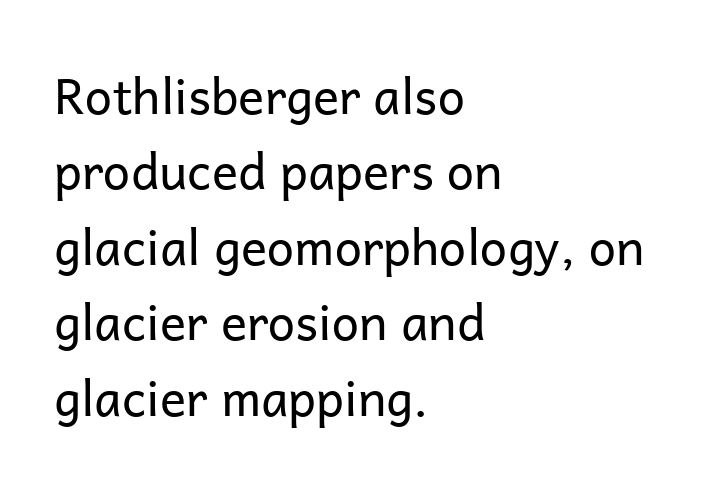
Weight class: somewhere from thin through regular. Each word holds together tightly as a unit, with standard inter-letter gaps. Note the varied advance widths — an 'i' is clearly narrower than an 'm'. Nobody drew a line under any word here. The space between consecutive lines is moderate. Left-aligned paragraph, ragged on the right.
